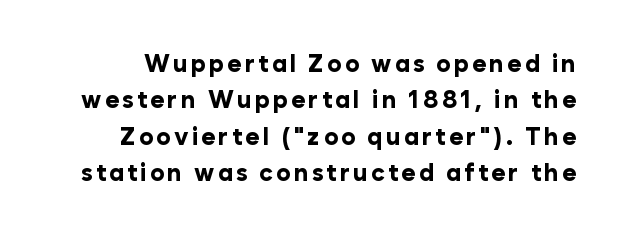
Q: Is the text bold? A: Yes.
Q: Is the text italic (slanted)? A: No, it is upright.
Q: Is the text underlined? A: No.
Q: Is the spacing between lines tight, normal or loose? A: Normal.
